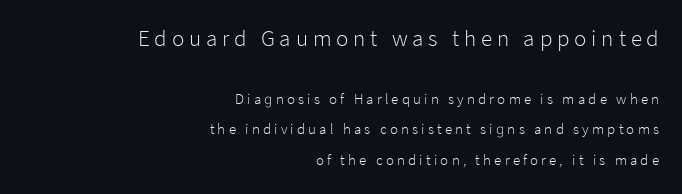
Q: Is the text bold? A: No.
Q: Is the text italic (slanted)? A: No, it is upright.
Q: Is the text underlined? A: No.
Q: How is the paragraph aligned? A: Right-aligned.
Q: Is the spacing between letters normal or unusually wide? A: Unusually wide.
Q: Is the spacing between lines tight, normal or loose? A: Loose.
Q: Which block of text is set in a larger size, the first (top) or the second (bottom)? A: The first (top) one.
